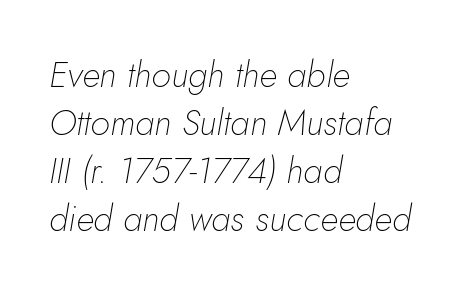
Caption: face not bold, strokes unweighted. Has an underline been added? It has not. Standard letterfit; no display-style spreading of the glyphs. Varying glyph widths throughout — classic text-font behaviour.
